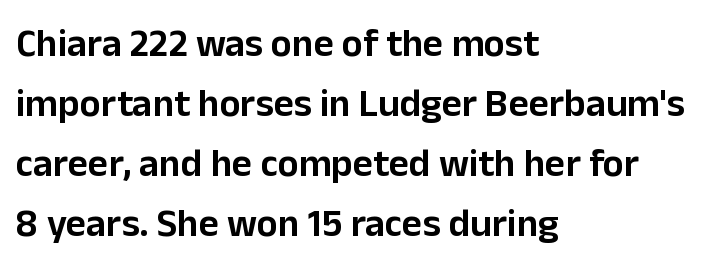
The image shows 39 px sans-serif type, upright; set left-aligned, normal line spacing (1.54x), normal letter spacing, not underlined; low stroke contrast and a medium x-height.
